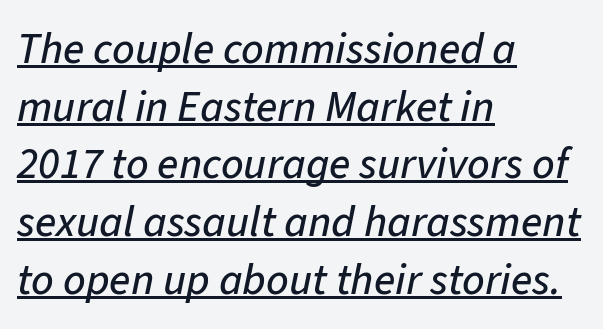
These lines keep a tight, regular rhythm from letter to letter. Italic? Definitely — the glyphs are oblique. Glance below the letters and you will spot a drawn line. The passage shown is typed in a proportional face where columns would drift. Baseline-to-baseline distance is the conventional proportion of letter height. The lines are quadded left.
